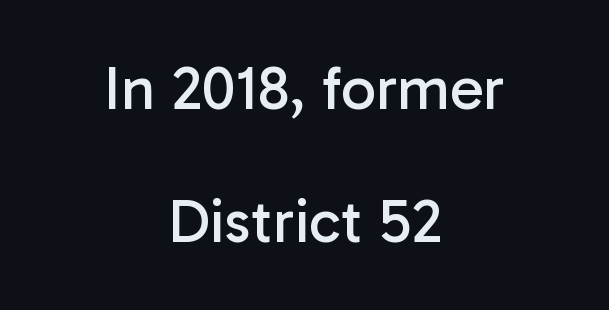
Where is the straight margin? There isn't one; the lines are centered. Heaviness? Minimal to ordinary, like unemphasized prose. The gaps between neighbouring characters are ordinary and unremarkable. This sample has the flowing, uneven cadence of proportional lettering.
